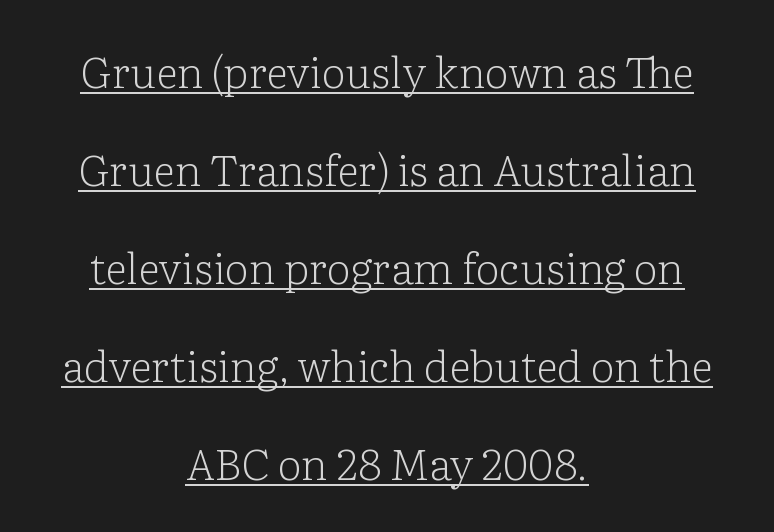
{"serif": "yes", "italic": "no", "bold": "no", "weight": "light", "width": "normal", "stroke_contrast": "low", "x_height": "medium", "monospaced": "no", "underline": "yes", "align": "center", "line_spacing": "loose", "line_spacing_ratio": 2.28, "letter_spacing": "normal", "letter_spacing_em": 0.0, "glyph_px": 43}
